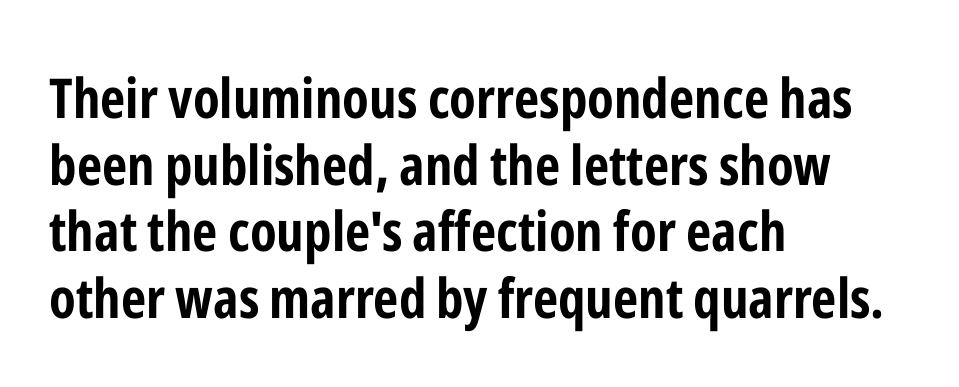
Q: Is the text bold? A: Yes.
Q: Is the text italic (slanted)? A: No, it is upright.
Q: Is the typeface a serif or a sans-serif typeface? A: Sans-serif.
Q: Is the text underlined? A: No.
Q: How is the paragraph aligned? A: Left-aligned.
Q: Is the spacing between letters normal or unusually wide? A: Normal.
Q: Width (condensed, normal, or wide)? A: Condensed.
Q: Stroke contrast? A: Low.
Q: x-height? A: Medium.
Q: Monospaced? A: No.
